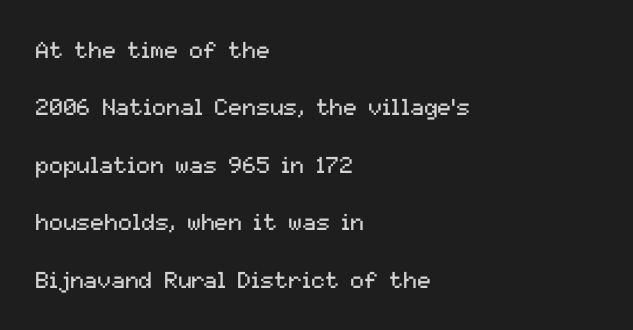
The image shows 23 px text type, upright; set left-aligned, loose line spacing (2.5x), normal letter spacing, not underlined.
